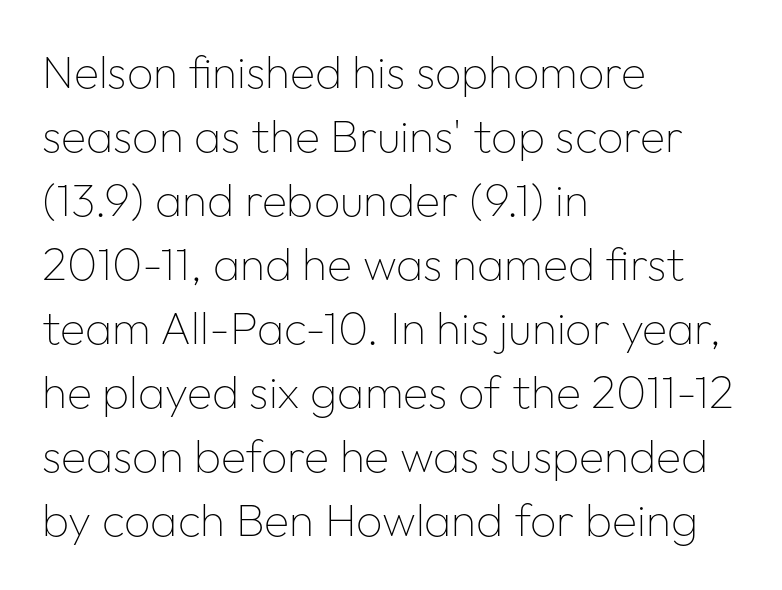
The image shows 46 px thin sans-serif type, upright; set left-aligned, normal line spacing (1.39x), normal letter spacing, not underlined; low stroke contrast and a medium x-height.
